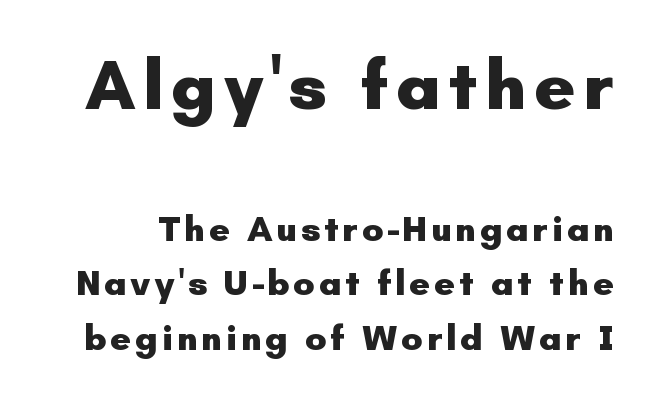
The image shows 71 px heavy sans-serif type, upright; set normal line spacing (1.52x), not underlined; the first (top) block is 1.97x larger; low stroke contrast and a small x-height.
